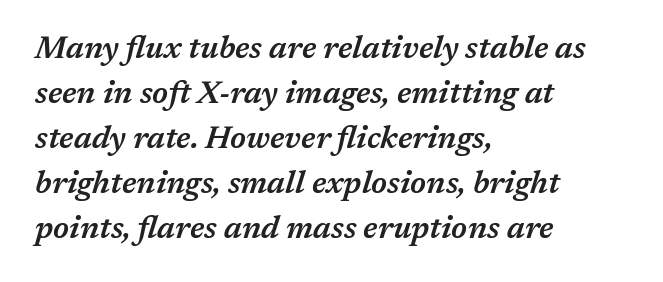
The image shows 31 px semibold type, italic (leaning right); set left-aligned, normal line spacing (1.45x), normal letter spacing, not underlined; medium stroke contrast and a medium x-height.
